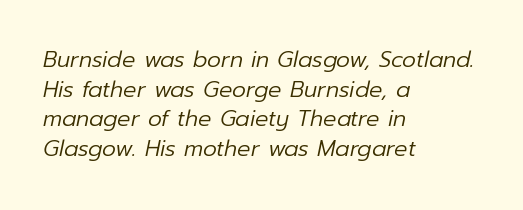
A normal amount of white space separates one row of letters from the next. Tracking here is standard; glyphs follow each other at the usual distance. Line starts are locked; line ends wander. Check under the words: just untouched page. Stroke mass is kept to a normal reading level or below. Would a proofreader flag this as italicized? Yes.
